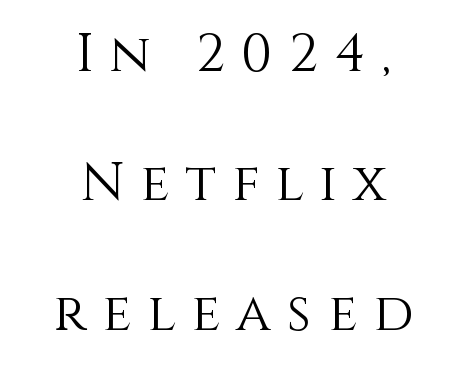
The image shows 53 px light type, upright; set centered, loose line spacing (2.44x), unusually wide letter spacing (+0.3 em), not underlined; a large x-height.
